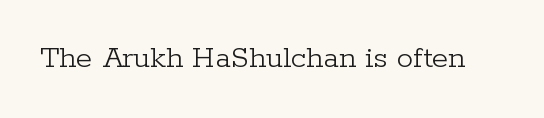
Between one letter and the next there's only the usual sliver of space. Rendered with straight, roman letterforms. The designer went with a serif here, giving each stem small feet. Quick note: underline off. Stroke thickness stays within the range of a standard reading face or lighter.
